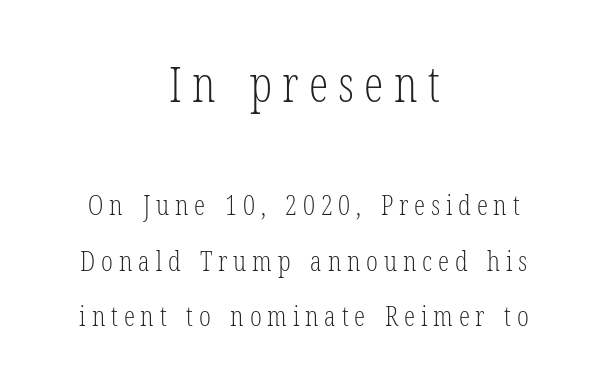
The image shows 49 px light, condensed serif type, upright; set centered, loose line spacing (1.98x), unusually wide letter spacing (+0.21 em), not underlined; the first (top) block is 1.75x larger; low stroke contrast and a medium x-height.
